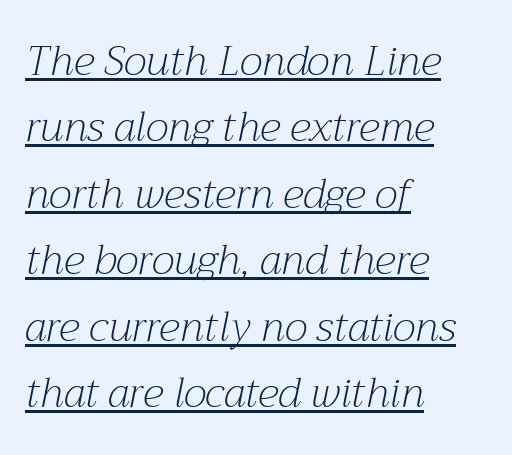
No extra tracking has been applied to these lines. Proportional: the letters do not fall into vertical columns. These glyphs show unthickened strokes, regular width or finer. Reading down the block, your eye returns to a fixed left position each line.
